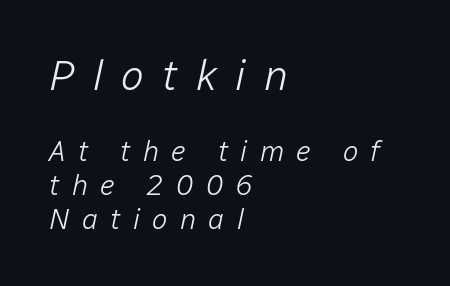
Q: Is the text bold? A: No.
Q: Is the text italic (slanted)? A: Yes, it leans right by about 12 degrees.
Q: Is the text underlined? A: No.
Q: How is the paragraph aligned? A: Left-aligned.
Q: Is the spacing between letters normal or unusually wide? A: Unusually wide.
Q: Which block of text is set in a larger size, the first (top) or the second (bottom)? A: The first (top) one.
Q: Width (condensed, normal, or wide)? A: Normal.
Q: Stroke contrast? A: Low.
Q: x-height? A: Medium.
Q: Monospaced? A: No.
